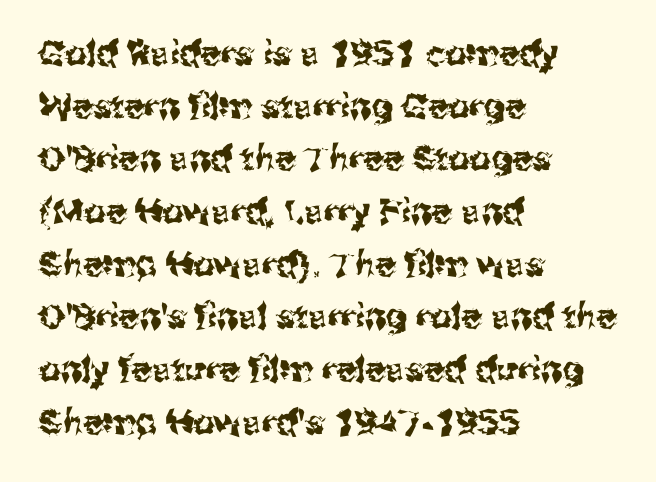
{"serif": "no", "italic": "no", "width": "normal", "stroke_contrast": "medium", "x_height": "medium", "monospaced": "no", "underline": "no", "align": "left", "line_spacing": "normal", "line_spacing_ratio": 1.55, "letter_spacing": "normal", "letter_spacing_em": 0.0, "glyph_px": 34}
